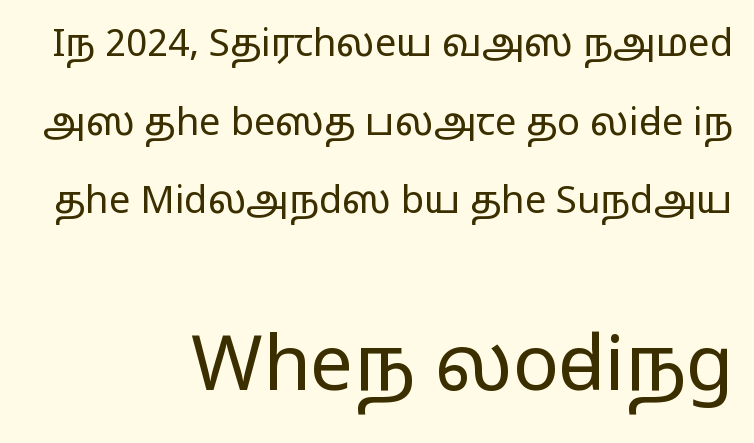
{"serif": "no", "italic": "no", "bold": "no", "weight": "regular", "width": "wide", "stroke_contrast": "low", "x_height": "medium", "monospaced": "no", "underline": "no", "align": "right", "line_spacing": "loose", "line_spacing_ratio": 2.07, "letter_spacing": "normal", "letter_spacing_em": 0.0, "larger_block": "second", "size_ratio": 2.03, "glyph_px": 77}
